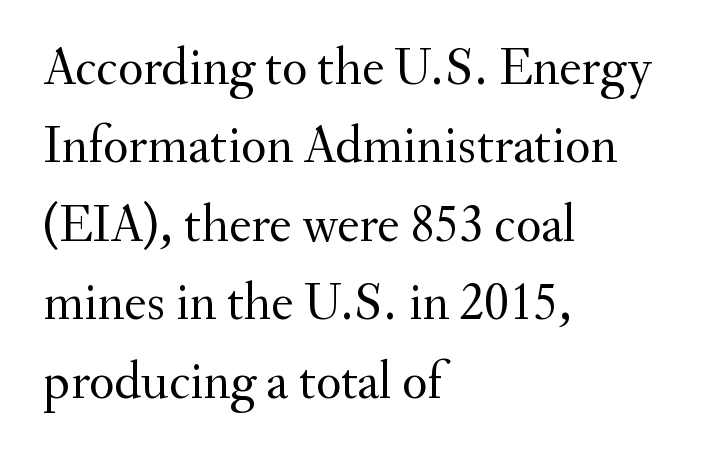
{"serif": "yes", "italic": "no", "bold": "no", "weight": "regular", "width": "normal", "stroke_contrast": "medium", "x_height": "small", "monospaced": "no", "underline": "no", "align": "left", "line_spacing": "normal", "line_spacing_ratio": 1.48, "letter_spacing": "normal", "letter_spacing_em": 0.0, "glyph_px": 53}
